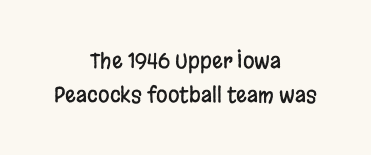
The image shows 21 px text type, upright; set centered, normal line spacing (1.61x), normal letter spacing, not underlined.
